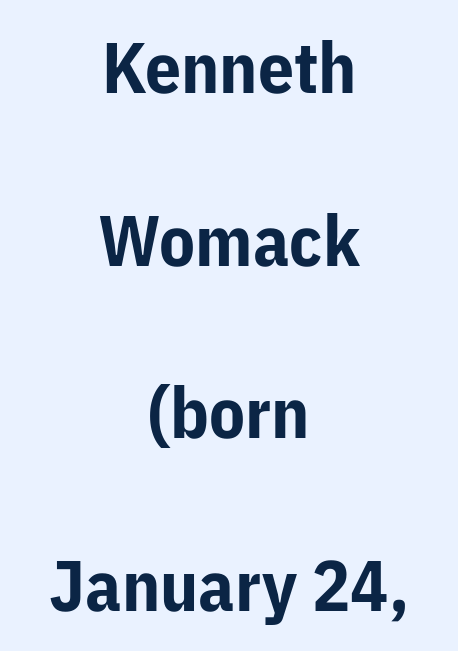
{"serif": "no", "italic": "no", "bold": "yes", "weight": "bold", "width": "normal", "stroke_contrast": "low", "x_height": "medium", "monospaced": "no", "underline": "no", "align": "center", "line_spacing": "loose", "line_spacing_ratio": 2.43, "letter_spacing": "normal", "letter_spacing_em": 0.0, "glyph_px": 71}
